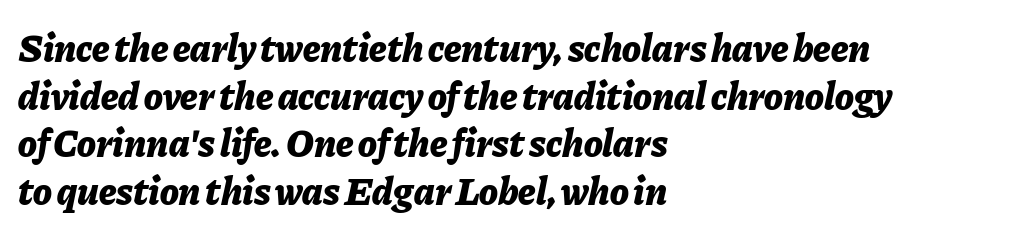
Between one letter and the next there's only the usual sliver of space. Italic? Definitely — the glyphs are oblique. Think of a printed novel: that variable character pitch is what you see here. Notice how thick the strokes are: this is what a full bold looks like.
